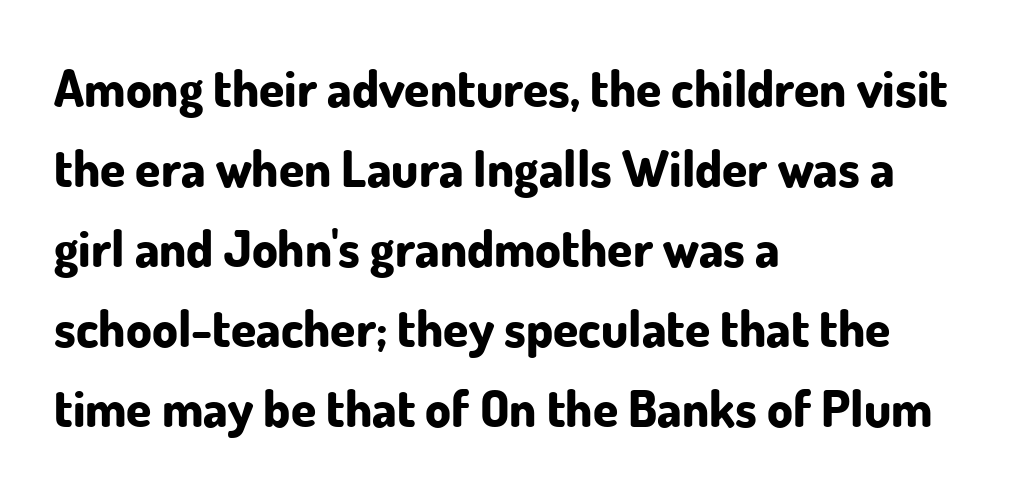
Every stem runs plumb, perpendicular to the baseline. A sans-serif font was chosen for this passage. The lines sit at an ordinary, default distance from one another. Has an underline been added? It has not. The type is set solid horizontally, with unmodified tracking.
